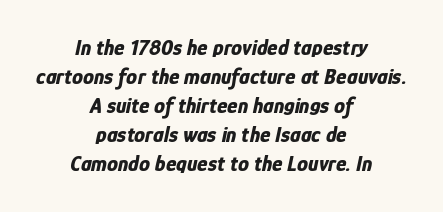
The image shows 22 px bold type, italic (leaning right); set centered, normal line spacing (1.32x), normal letter spacing, not underlined.
